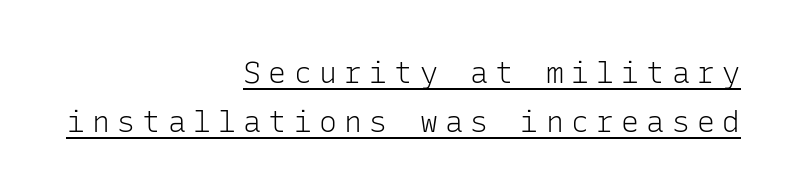
{"serif": "no", "italic": "no", "bold": "no", "weight": "light", "width": "normal", "stroke_contrast": "low", "x_height": "medium", "monospaced": "yes", "underline": "yes", "align": "right", "line_spacing": "normal", "line_spacing_ratio": 1.62, "letter_spacing": "wide", "letter_spacing_em": 0.24, "glyph_px": 30}
